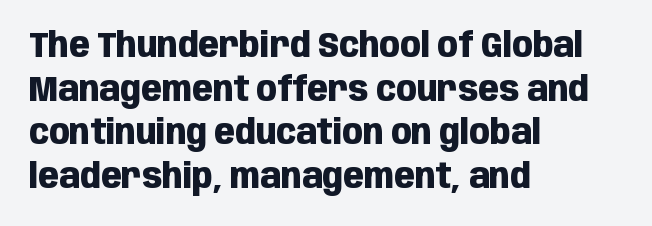
The image shows 34 px heavy, condensed sans-serif type, upright; set left-aligned, normal line spacing (1.28x), normal letter spacing, not underlined; low stroke contrast and a large x-height.
